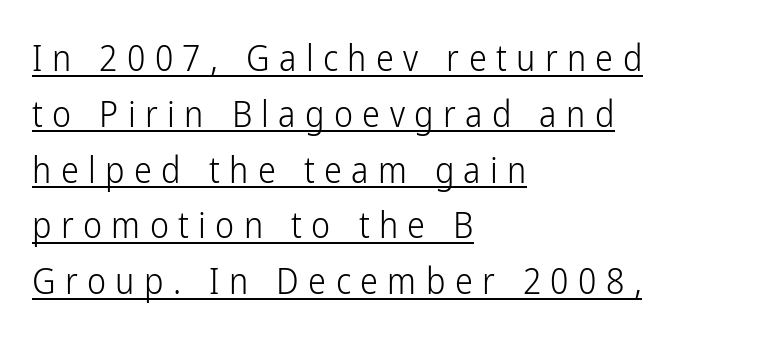
The image shows 36 px light, condensed sans-serif type, upright; set left-aligned, normal line spacing (1.55x), unusually wide letter spacing (+0.26 em), underlined; low stroke contrast and a medium x-height.
